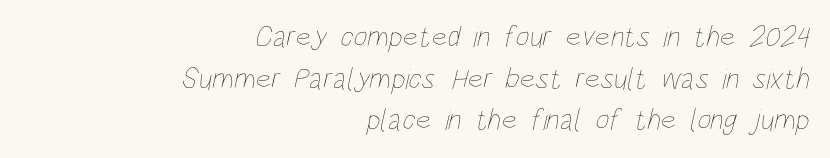
Q: Is the text bold? A: No.
Q: Is the text underlined? A: No.
Q: How is the paragraph aligned? A: Right-aligned.
Q: Is the spacing between letters normal or unusually wide? A: Normal.
Q: Is the spacing between lines tight, normal or loose? A: Normal.
Q: Width (condensed, normal, or wide)? A: Condensed.
Q: Stroke contrast? A: Low.
Q: x-height? A: Large.
Q: Monospaced? A: No.
